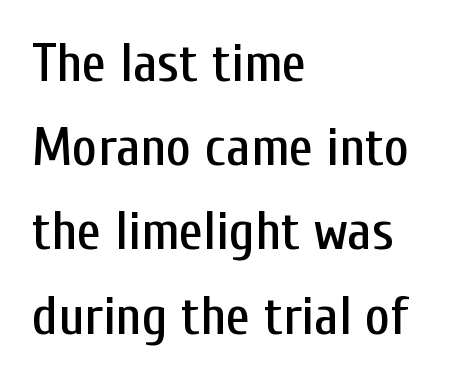
Q: Is the text italic (slanted)? A: No, it is upright.
Q: Is the typeface a serif or a sans-serif typeface? A: Sans-serif.
Q: Is the text underlined? A: No.
Q: How is the paragraph aligned? A: Left-aligned.
Q: Is the spacing between letters normal or unusually wide? A: Normal.
Q: Is the spacing between lines tight, normal or loose? A: Normal.
Q: Width (condensed, normal, or wide)? A: Condensed.
Q: Stroke contrast? A: Low.
Q: x-height? A: Medium.
Q: Monospaced? A: No.
